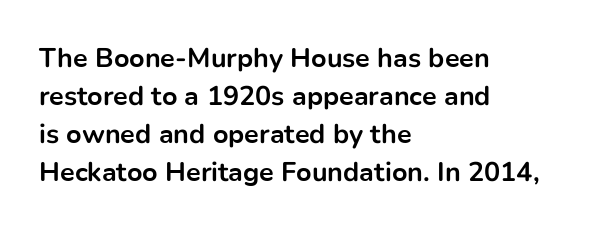
Nothing unusual about the tracking: characters are spaced as the font intends. Glance below the letters and you will spot only blank space. Designer's note — italics off, roman on. Alignment: flush left.
